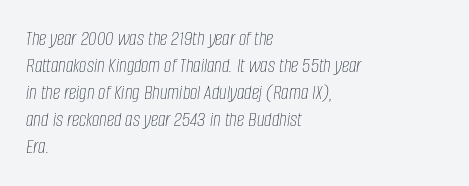
The image shows 21 px text type, italic (leaning right); set left-aligned, normal line spacing (1.28x), normal letter spacing, not underlined.
